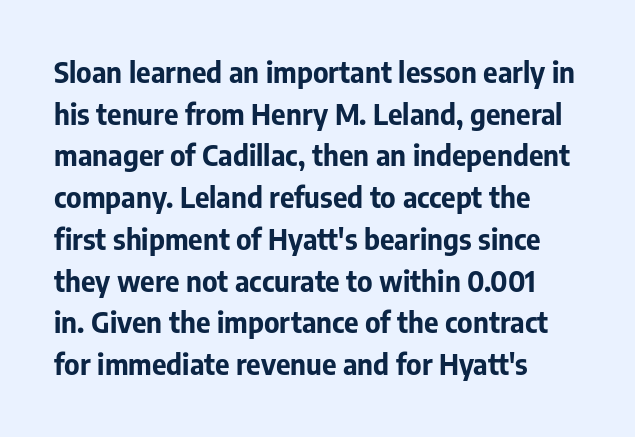
{"serif": "no", "italic": "no", "bold": "yes", "weight": "bold", "width": "normal", "stroke_contrast": "low", "x_height": "medium", "monospaced": "no", "underline": "no", "align": "left", "line_spacing": "normal", "line_spacing_ratio": 1.49, "letter_spacing": "normal", "letter_spacing_em": 0.0, "glyph_px": 28}
